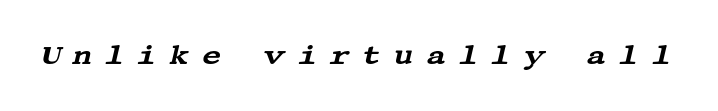
The image shows 27 px text type, italic (leaning right); set unusually wide letter spacing (+0.45 em), not underlined.
